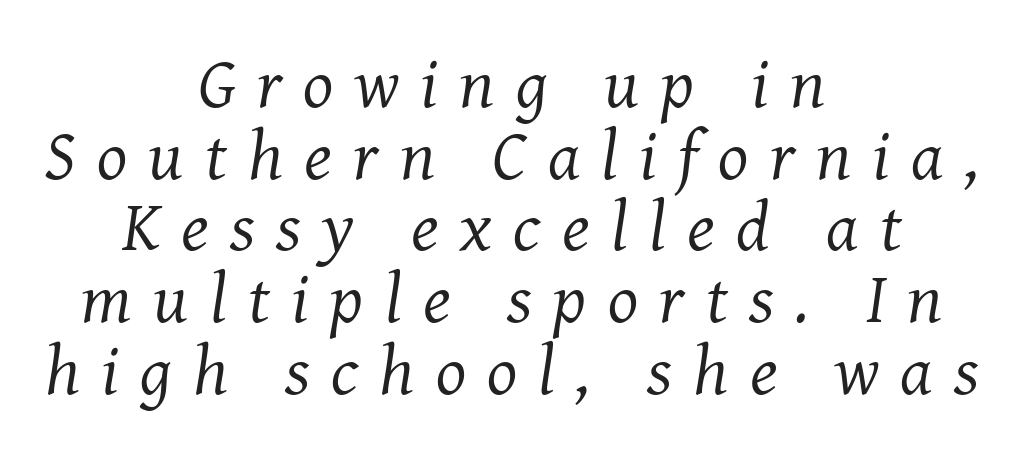
Q: Is the text bold? A: No.
Q: Is the text italic (slanted)? A: Yes, it leans right by about 8 degrees.
Q: Is the typeface a serif or a sans-serif typeface? A: Serif.
Q: Is the text underlined? A: No.
Q: How is the paragraph aligned? A: Centered.
Q: Is the spacing between letters normal or unusually wide? A: Unusually wide.
Q: Is the spacing between lines tight, normal or loose? A: Tight.
Q: Width (condensed, normal, or wide)? A: Normal.
Q: Stroke contrast? A: Medium.
Q: x-height? A: Medium.
Q: Monospaced? A: No.
